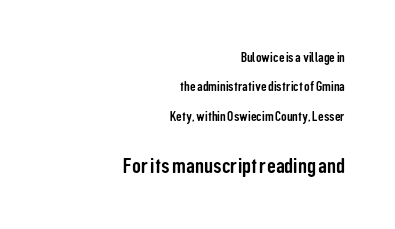
{"italic": "no", "underline": "no", "align": "right", "line_spacing": "loose", "line_spacing_ratio": 2.09, "letter_spacing": "normal", "letter_spacing_em": 0.0, "larger_block": "second", "size_ratio": 1.57, "glyph_px": 22}
